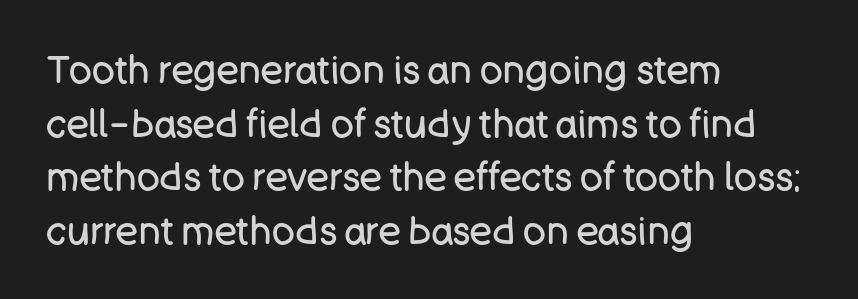
The image shows 38 px regular-weight sans-serif type, upright; set left-aligned, normal line spacing (1.41x), normal letter spacing, not underlined; low stroke contrast and a large x-height.
